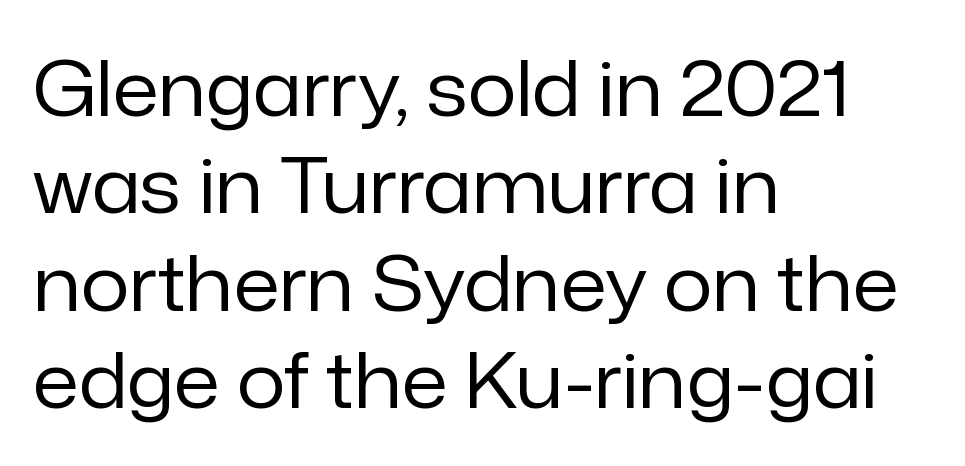
Q: Is the text bold? A: No.
Q: Is the text italic (slanted)? A: No, it is upright.
Q: Is the typeface a serif or a sans-serif typeface? A: Sans-serif.
Q: Is the text underlined? A: No.
Q: How is the paragraph aligned? A: Left-aligned.
Q: Is the spacing between letters normal or unusually wide? A: Normal.
Q: Is the spacing between lines tight, normal or loose? A: Normal.
Q: Width (condensed, normal, or wide)? A: Normal.
Q: Stroke contrast? A: Low.
Q: x-height? A: Medium.
Q: Monospaced? A: No.
